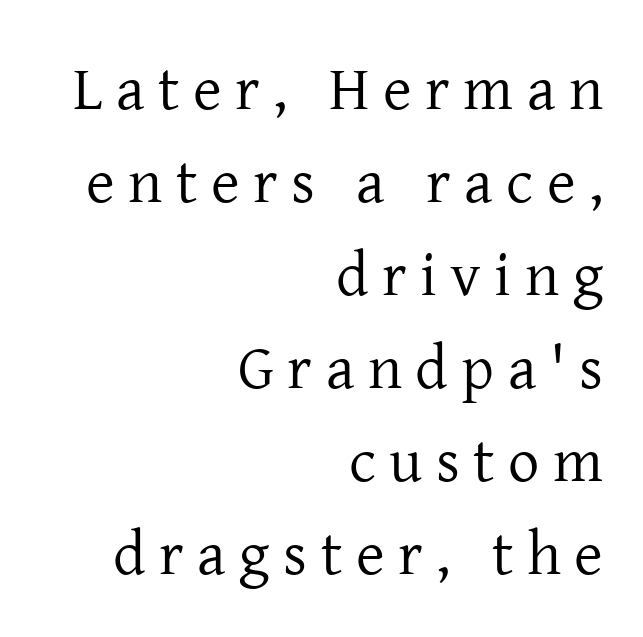
Horizontal alignment here is rightward, an uncommon choice for prose. A clean baseline with only descenders dipping below it. The tracking jumps out immediately: characters are airy and widely separated. The passage shown is not bold in any degree.
